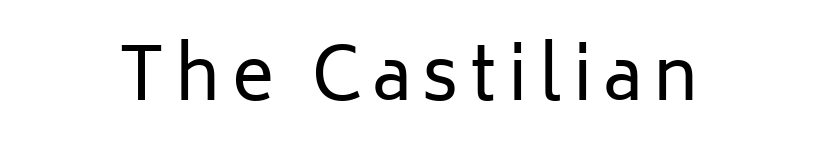
Q: Is the text bold? A: No.
Q: Is the text italic (slanted)? A: No, it is upright.
Q: Is the typeface a serif or a sans-serif typeface? A: Sans-serif.
Q: Is the text underlined? A: No.
Q: How is the paragraph aligned? A: Centered.
Q: Width (condensed, normal, or wide)? A: Normal.
Q: Stroke contrast? A: Low.
Q: x-height? A: Medium.
Q: Monospaced? A: No.
